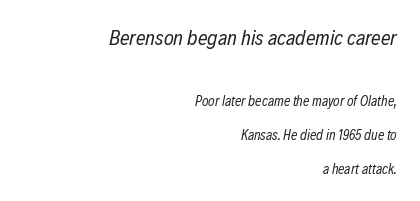
The image shows 21 px text type, italic (leaning right); set right-aligned, loose line spacing (2.44x), normal letter spacing, not underlined; the first (top) block is 1.5x larger.
